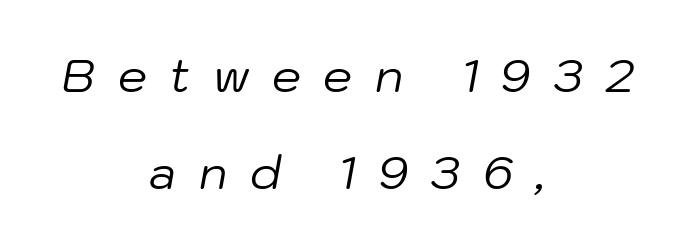
Here the glyphs are tracked loosely, breaking word shapes into spaced letters. Vertically, the passage feels expansive, rows floating well apart. Note the varied advance widths — an 'i' is clearly narrower than an 'm'. Beneath every word, the page is bare. The rendering applies a slant to the glyphs. The lines in this sample share a center point and differ in where they start and stop.
